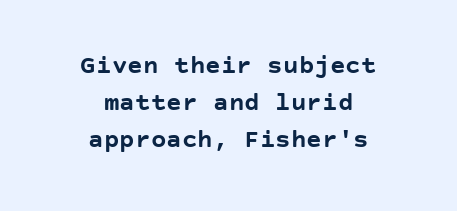
The image shows 26 px bold type, upright; set centered, normal line spacing (1.43x), normal letter spacing, not underlined.
